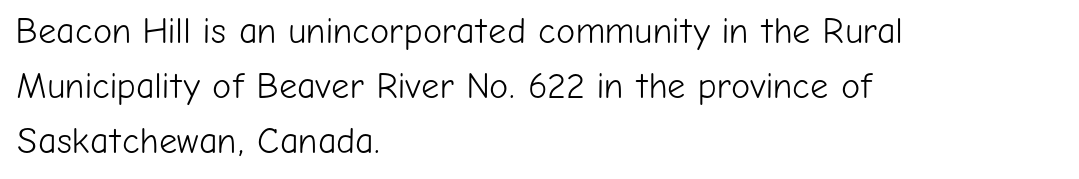
{"serif": "no", "italic": "no", "bold": "no", "weight": "light", "width": "normal", "stroke_contrast": "low", "x_height": "medium", "monospaced": "no", "underline": "no", "align": "left", "line_spacing": "normal", "line_spacing_ratio": 1.53, "letter_spacing": "normal", "letter_spacing_em": 0.0, "glyph_px": 36}
